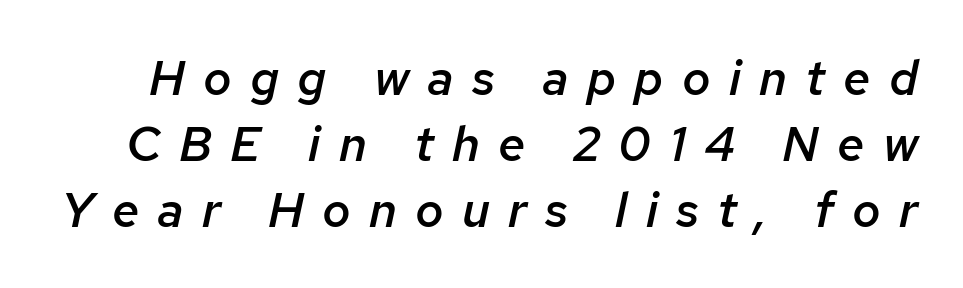
The face used here is proportionally spaced, like ordinary book or web type. Check the space under the baseline: it is left empty. The passage shown is semibold, sitting just below true bold. Compared with ordinary roman type, these characters are visibly tilted. The horizontal fit of the characters is loose and conspicuously gappy.
